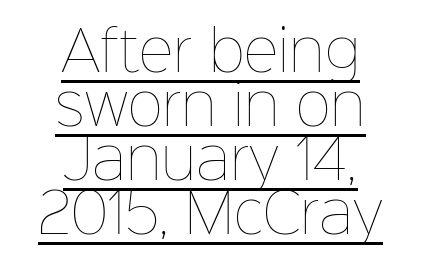
The image shows 54 px thin type, upright; set centered, tight line spacing (1.0x), normal letter spacing, underlined; low stroke contrast and a medium x-height.
